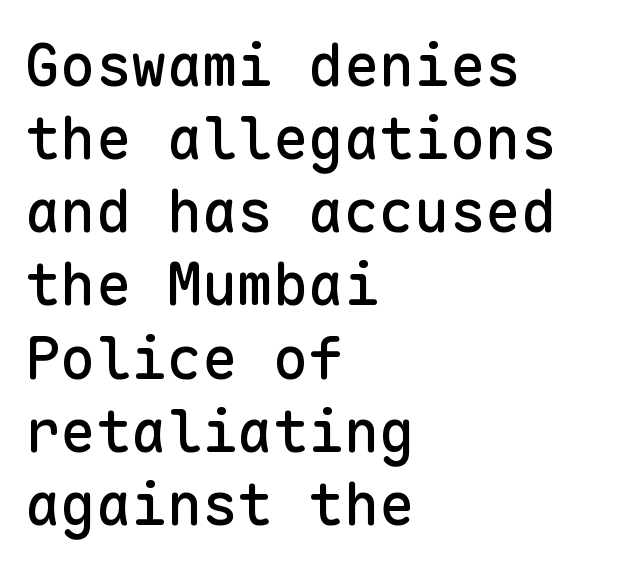
{"serif": "no", "italic": "no", "width": "normal", "stroke_contrast": "low", "x_height": "medium", "monospaced": "yes", "underline": "no", "align": "left", "line_spacing_ratio": 1.24, "letter_spacing": "normal", "letter_spacing_em": 0.0, "glyph_px": 59}
